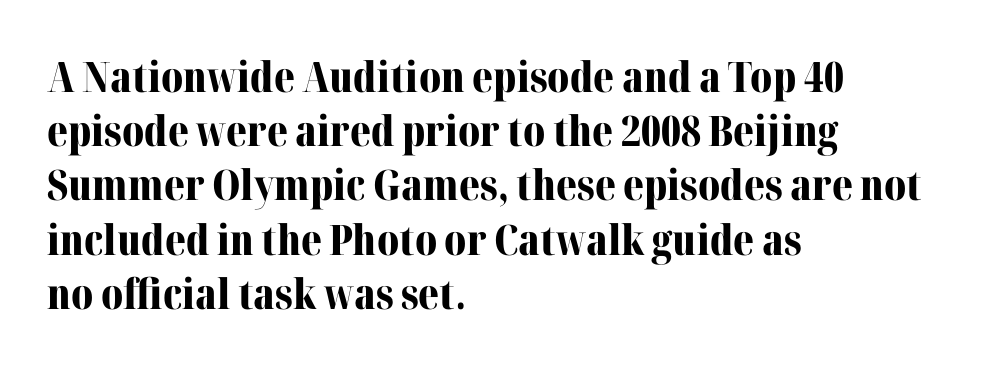
Q: Is the text bold? A: Yes.
Q: Is the text italic (slanted)? A: No, it is upright.
Q: Is the typeface a serif or a sans-serif typeface? A: Serif.
Q: Is the text underlined? A: No.
Q: How is the paragraph aligned? A: Left-aligned.
Q: Is the spacing between letters normal or unusually wide? A: Normal.
Q: Is the spacing between lines tight, normal or loose? A: Normal.
Q: Width (condensed, normal, or wide)? A: Normal.
Q: Stroke contrast? A: Medium.
Q: x-height? A: Medium.
Q: Monospaced? A: No.
